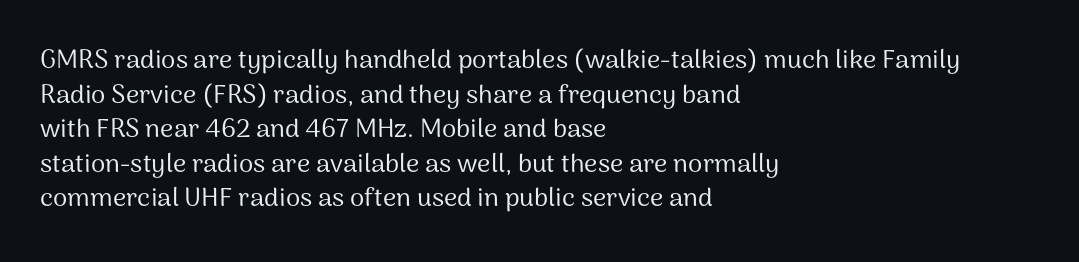
The image shows 26 px text type, upright; set left-aligned, normal line spacing (1.33x), normal letter spacing, not underlined.
